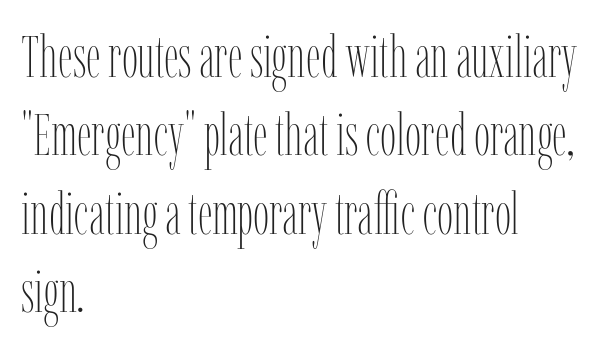
{"italic": "no", "bold": "no", "weight": "thin", "width": "condensed", "stroke_contrast": "low", "x_height": "medium", "monospaced": "no", "underline": "no", "align": "left", "line_spacing": "normal", "line_spacing_ratio": 1.35, "letter_spacing": "normal", "letter_spacing_em": 0.0, "glyph_px": 58}
